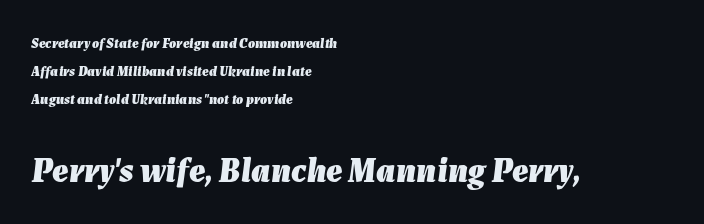
Q: Is the text bold? A: Yes.
Q: Is the text italic (slanted)? A: Yes, it leans right by about 7 degrees.
Q: Is the text underlined? A: No.
Q: How is the paragraph aligned? A: Left-aligned.
Q: Is the spacing between letters normal or unusually wide? A: Normal.
Q: Is the spacing between lines tight, normal or loose? A: Loose.
Q: Which block of text is set in a larger size, the first (top) or the second (bottom)? A: The second (bottom) one.
Q: Width (condensed, normal, or wide)? A: Normal.
Q: Stroke contrast? A: Low.
Q: x-height? A: Medium.
Q: Monospaced? A: No.
